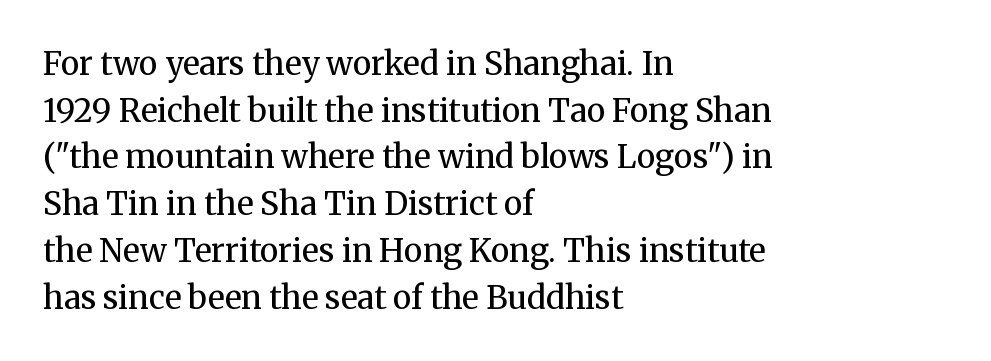
Here the designer chose a conventional face with non-uniform glyph widths. This rendering employs a face with finishing strokes, i.e., a serif. The characters are drawn with everyday or finer stroke widths. You can tell it's not italic because the verticals are truly vertical. Words float on clear page, feet unadorned.
